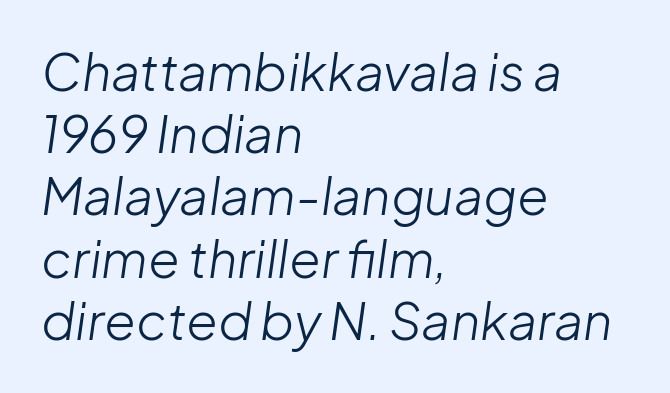
Q: Is the text bold? A: No.
Q: Is the text italic (slanted)? A: Yes, it leans right by about 8 degrees.
Q: Is the text underlined? A: No.
Q: How is the paragraph aligned? A: Left-aligned.
Q: Is the spacing between letters normal or unusually wide? A: Normal.
Q: Width (condensed, normal, or wide)? A: Normal.
Q: Stroke contrast? A: Low.
Q: x-height? A: Medium.
Q: Monospaced? A: No.
